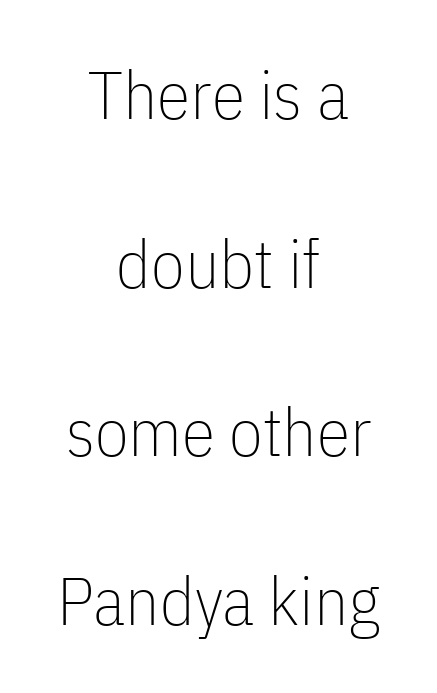
{"serif": "no", "italic": "no", "bold": "no", "weight": "thin", "width": "condensed", "stroke_contrast": "low", "x_height": "medium", "monospaced": "no", "underline": "no", "align": "center", "line_spacing": "loose", "line_spacing_ratio": 2.48, "letter_spacing": "normal", "letter_spacing_em": 0.0, "glyph_px": 68}
